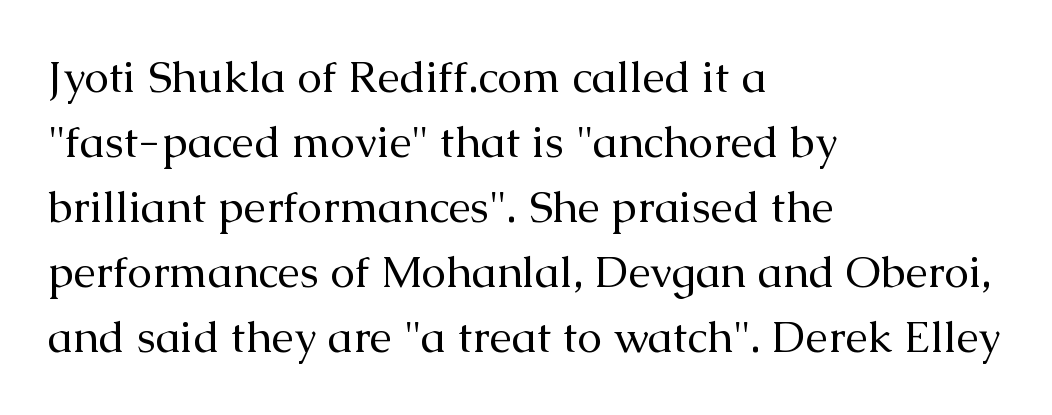
{"serif": "yes", "italic": "no", "bold": "no", "weight": "regular", "width": "normal", "stroke_contrast": "medium", "x_height": "medium", "monospaced": "no", "underline": "no", "align": "left", "line_spacing": "normal", "line_spacing_ratio": 1.48, "letter_spacing": "normal", "letter_spacing_em": 0.0, "glyph_px": 44}
